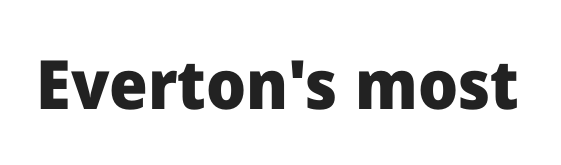
{"serif": "no", "italic": "no", "bold": "yes", "weight": "heavy", "width": "normal", "stroke_contrast": "low", "x_height": "medium", "monospaced": "no", "underline": "no", "letter_spacing": "normal", "letter_spacing_em": 0.0, "glyph_px": 68}
